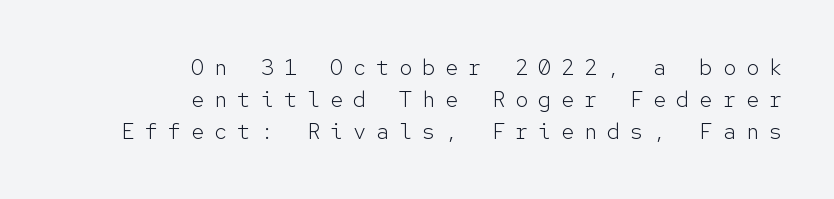
{"italic": "no", "bold": "no", "underline": "no", "align": "right", "line_spacing": "normal", "line_spacing_ratio": 1.46, "letter_spacing": "wide", "letter_spacing_em": 0.45, "glyph_px": 22}
